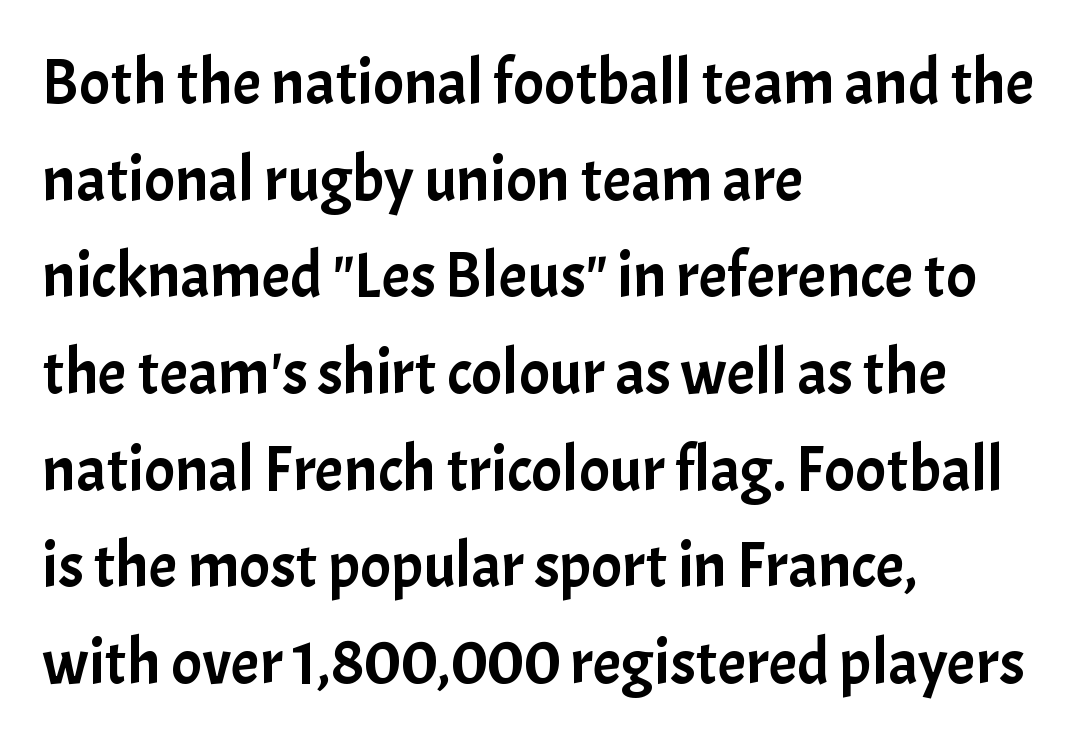
Q: Is the text italic (slanted)? A: No, it is upright.
Q: Is the typeface a serif or a sans-serif typeface? A: Sans-serif.
Q: Is the text underlined? A: No.
Q: How is the paragraph aligned? A: Left-aligned.
Q: Is the spacing between letters normal or unusually wide? A: Normal.
Q: Is the spacing between lines tight, normal or loose? A: Normal.
Q: Width (condensed, normal, or wide)? A: Normal.
Q: Stroke contrast? A: Low.
Q: x-height? A: Medium.
Q: Monospaced? A: No.
